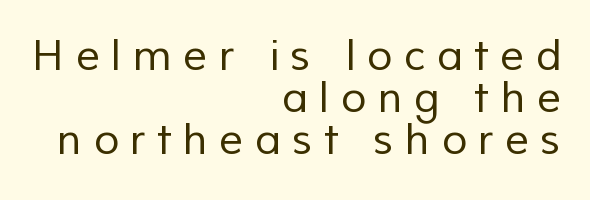
Q: Is the text bold? A: No.
Q: Is the typeface a serif or a sans-serif typeface? A: Sans-serif.
Q: Is the text underlined? A: No.
Q: How is the paragraph aligned? A: Right-aligned.
Q: Is the spacing between letters normal or unusually wide? A: Unusually wide.
Q: Is the spacing between lines tight, normal or loose? A: Tight.
Q: Width (condensed, normal, or wide)? A: Normal.
Q: Stroke contrast? A: Low.
Q: x-height? A: Medium.
Q: Monospaced? A: No.
